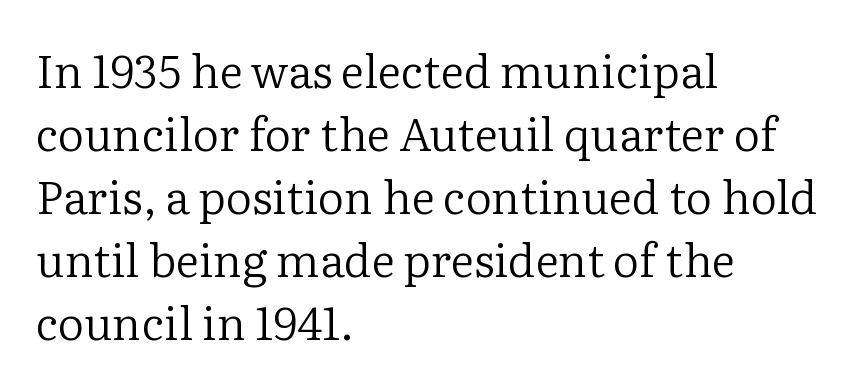
Q: Is the text bold? A: No.
Q: Is the text italic (slanted)? A: No, it is upright.
Q: Is the typeface a serif or a sans-serif typeface? A: Serif.
Q: Is the text underlined? A: No.
Q: How is the paragraph aligned? A: Left-aligned.
Q: Is the spacing between letters normal or unusually wide? A: Normal.
Q: Is the spacing between lines tight, normal or loose? A: Normal.
Q: Width (condensed, normal, or wide)? A: Normal.
Q: Stroke contrast? A: Low.
Q: x-height? A: Medium.
Q: Monospaced? A: No.
